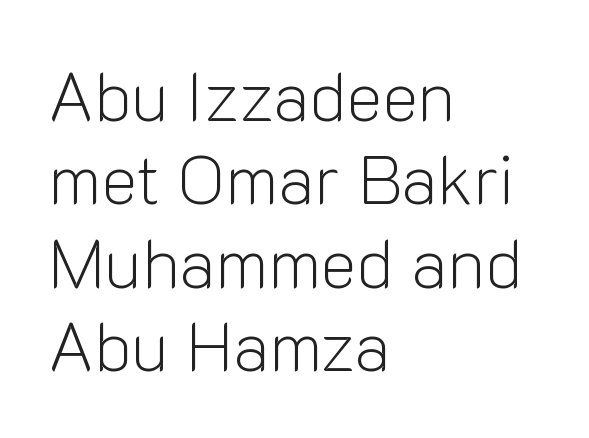
Q: Is the text bold? A: No.
Q: Is the text italic (slanted)? A: No, it is upright.
Q: Is the typeface a serif or a sans-serif typeface? A: Sans-serif.
Q: Is the text underlined? A: No.
Q: How is the paragraph aligned? A: Left-aligned.
Q: Is the spacing between letters normal or unusually wide? A: Normal.
Q: Width (condensed, normal, or wide)? A: Normal.
Q: Stroke contrast? A: Low.
Q: x-height? A: Medium.
Q: Monospaced? A: No.
